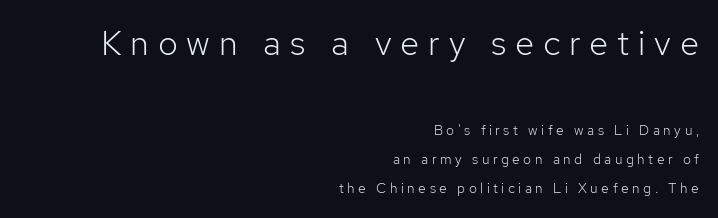
{"serif": "no", "italic": "no", "bold": "no", "weight": "light", "width": "normal", "stroke_contrast": "low", "x_height": "medium", "monospaced": "no", "underline": "no", "align": "right", "line_spacing": "loose", "line_spacing_ratio": 2.08, "letter_spacing": "wide", "letter_spacing_em": 0.25, "larger_block": "first", "size_ratio": 2.5, "glyph_px": 35}
